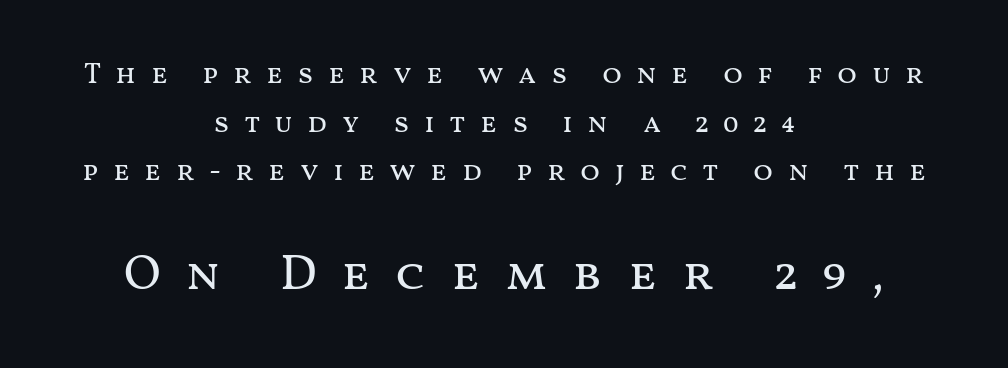
{"italic": "no", "bold": "no", "weight": "regular", "width": "wide", "stroke_contrast": "medium", "x_height": "medium", "monospaced": "no", "underline": "no", "align": "center", "line_spacing": "normal", "line_spacing_ratio": 1.68, "letter_spacing": "wide", "letter_spacing_em": 0.49, "larger_block": "second", "size_ratio": 1.72, "glyph_px": 50}
